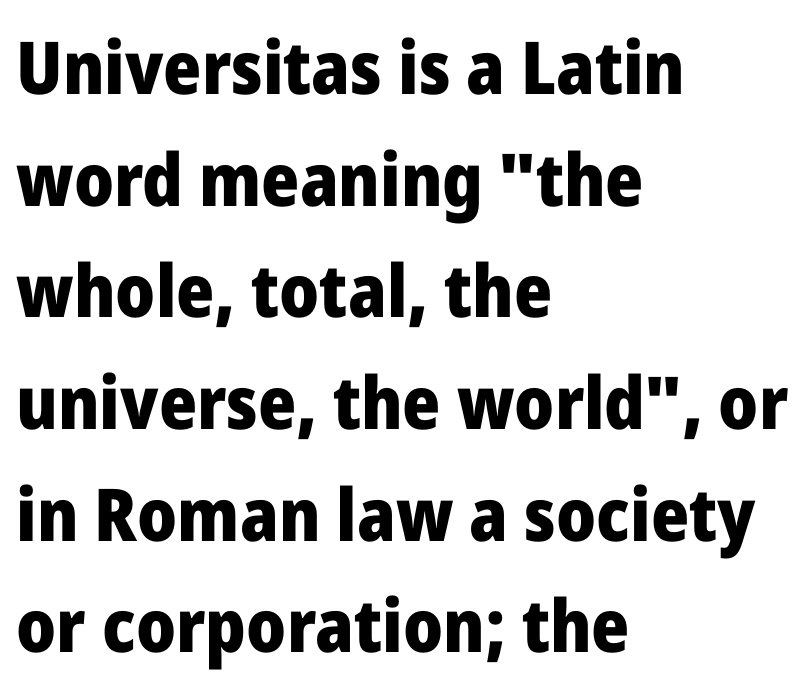
Q: Is the text bold? A: Yes.
Q: Is the text italic (slanted)? A: No, it is upright.
Q: Is the typeface a serif or a sans-serif typeface? A: Sans-serif.
Q: Is the text underlined? A: No.
Q: How is the paragraph aligned? A: Left-aligned.
Q: Is the spacing between letters normal or unusually wide? A: Normal.
Q: Is the spacing between lines tight, normal or loose? A: Normal.
Q: Width (condensed, normal, or wide)? A: Normal.
Q: Stroke contrast? A: Low.
Q: x-height? A: Medium.
Q: Monospaced? A: No.
